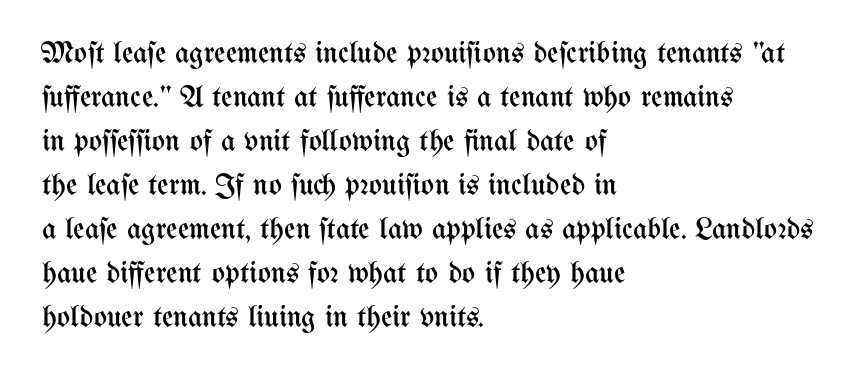
The lines in this sample share a left origin and differ only in where they stop. Lines of text with bare space underneath. Baseline-to-baseline distance is the conventional proportion of letter height. Here the glyphs are tracked normally, forming tight word shapes.
